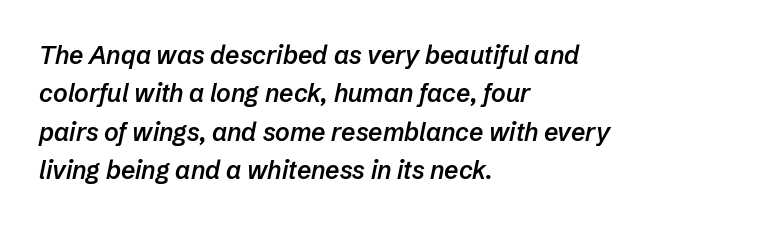
Q: Is the text bold? A: Semi-bold.
Q: Is the text italic (slanted)? A: Yes, it leans right by about 12 degrees.
Q: Is the text underlined? A: No.
Q: How is the paragraph aligned? A: Left-aligned.
Q: Is the spacing between letters normal or unusually wide? A: Normal.
Q: Is the spacing between lines tight, normal or loose? A: Normal.
